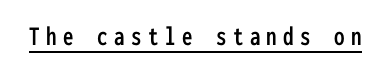
The image shows 28 px condensed sans-serif type, upright, monospaced; set unusually wide letter spacing (+0.23 em), underlined; low stroke contrast and a medium x-height.
